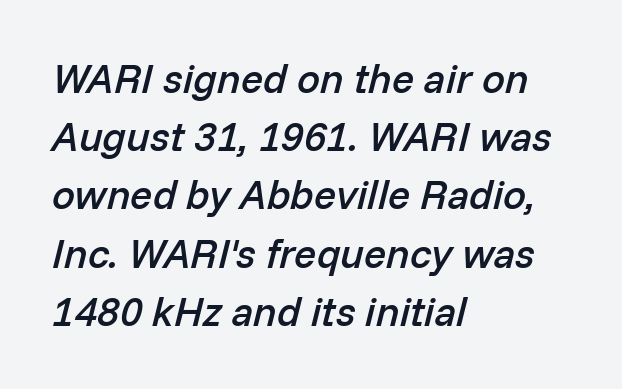
The image shows 41 px semibold type, italic (leaning right); set left-aligned, normal line spacing (1.42x), normal letter spacing, not underlined; low stroke contrast and a medium x-height.
